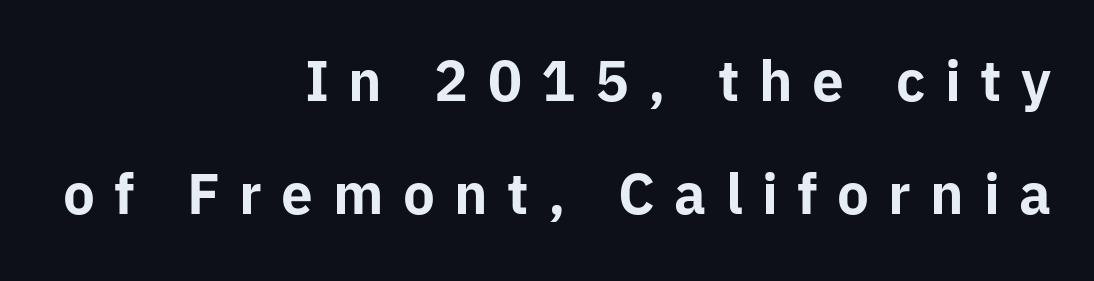
Q: Is the text bold? A: Yes.
Q: Is the text italic (slanted)? A: No, it is upright.
Q: Is the typeface a serif or a sans-serif typeface? A: Sans-serif.
Q: Is the text underlined? A: No.
Q: How is the paragraph aligned? A: Right-aligned.
Q: Is the spacing between letters normal or unusually wide? A: Unusually wide.
Q: Is the spacing between lines tight, normal or loose? A: Loose.
Q: Width (condensed, normal, or wide)? A: Normal.
Q: Stroke contrast? A: Low.
Q: x-height? A: Medium.
Q: Monospaced? A: No.
